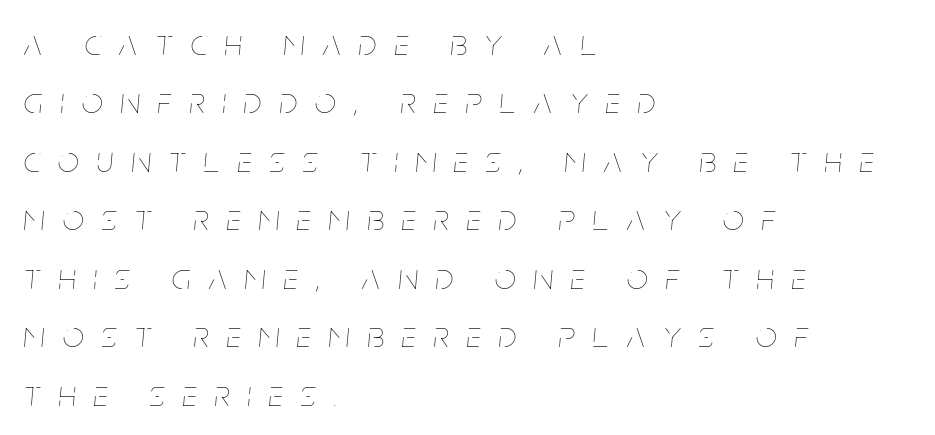
{"italic": "yes", "lean": "right", "slant_degrees": 5, "bold": "no", "weight": "thin", "width": "condensed", "stroke_contrast": "low", "x_height": "large", "monospaced": "no", "underline": "no", "align": "left", "line_spacing": "normal", "line_spacing_ratio": 1.58, "letter_spacing": "wide", "letter_spacing_em": 0.49, "glyph_px": 37}
